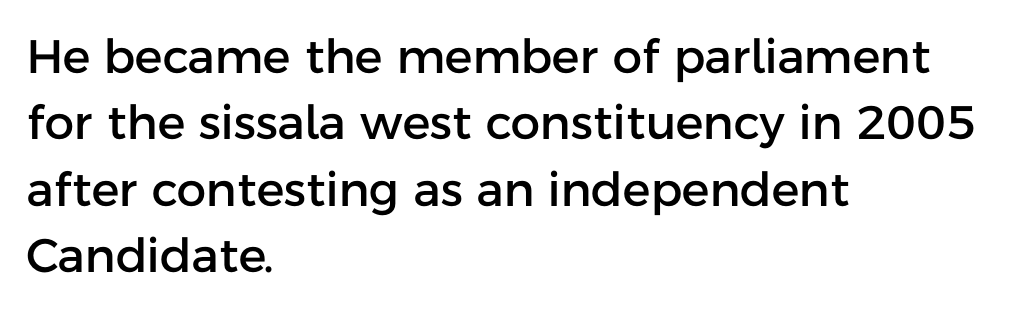
{"serif": "no", "italic": "no", "width": "normal", "stroke_contrast": "low", "x_height": "medium", "monospaced": "no", "underline": "no", "align": "left", "line_spacing": "normal", "line_spacing_ratio": 1.41, "letter_spacing": "normal", "letter_spacing_em": 0.0, "glyph_px": 47}
